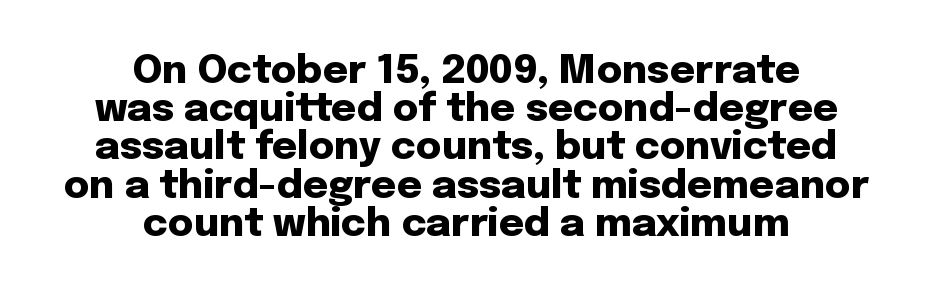
Whoever set this chose condensed vertical rhythm over breathing room. This sample uses plain, unmodified letter spacing. These lines are composed in type without serifs. The lines are quadded center. Looks like regular typesetting: each glyph gets only the width it needs.
